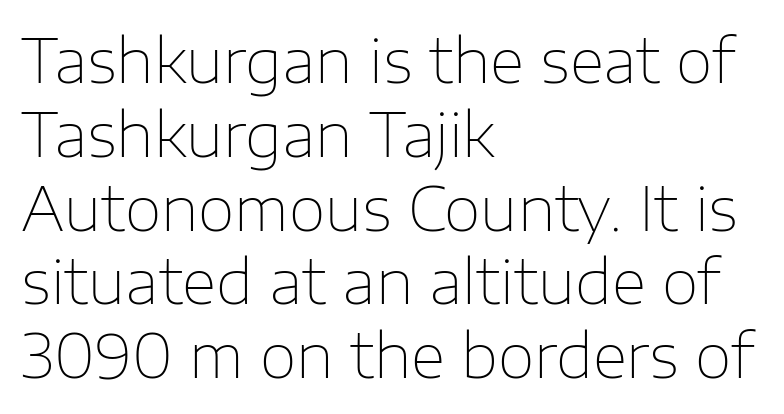
The image shows 60 px thin sans-serif type, upright; set left-aligned, line spacing 1.23x, normal letter spacing, not underlined; low stroke contrast and a medium x-height.
